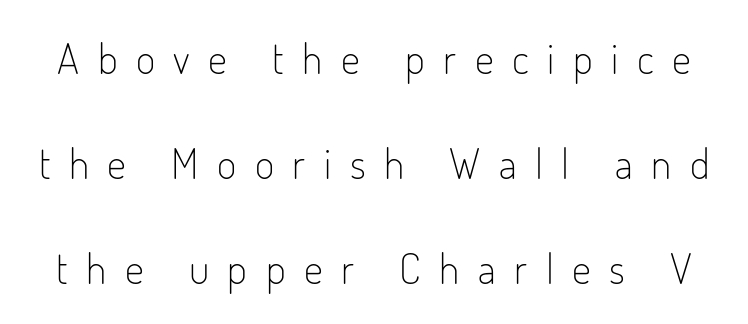
Nope, no serifs anywhere on these letters. Compared with typical body copy, the letter spacing here is much looser. Has an underline been added? It has not. The typesetting does not lean heavy: it is not bold.
